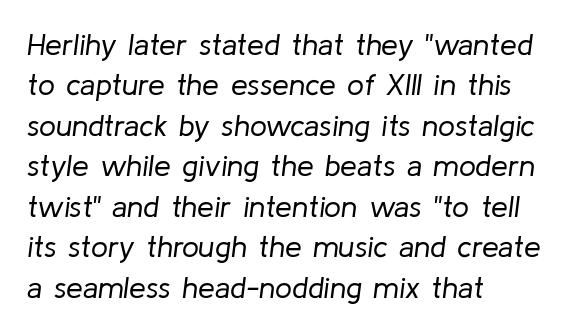
One glance says typical: line gaps are just what's usual. There is no visible air inserted between adjacent glyphs. Caption: multi-line text, flush left, ragged right. This reads as an unemphasized weight, regular at the heaviest.
